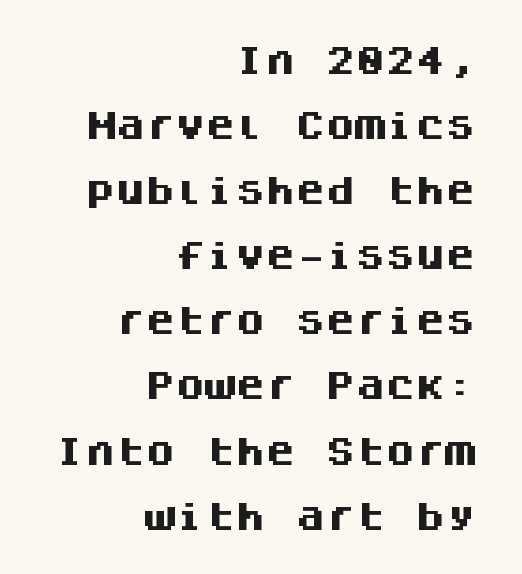
The image shows 30 px heavy sans-serif type, upright, monospaced; set right-aligned, loose line spacing (2.17x), normal letter spacing, not underlined; medium stroke contrast and a large x-height.
